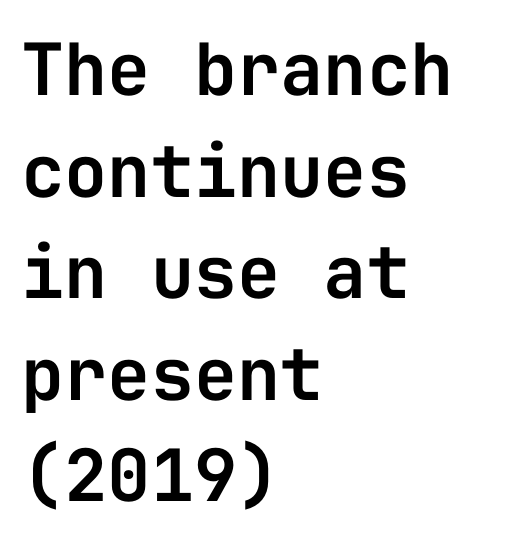
{"serif": "no", "italic": "no", "width": "normal", "stroke_contrast": "low", "x_height": "medium", "monospaced": "yes", "underline": "no", "align": "left", "line_spacing": "normal", "line_spacing_ratio": 1.41, "letter_spacing": "normal", "letter_spacing_em": 0.0, "glyph_px": 72}
